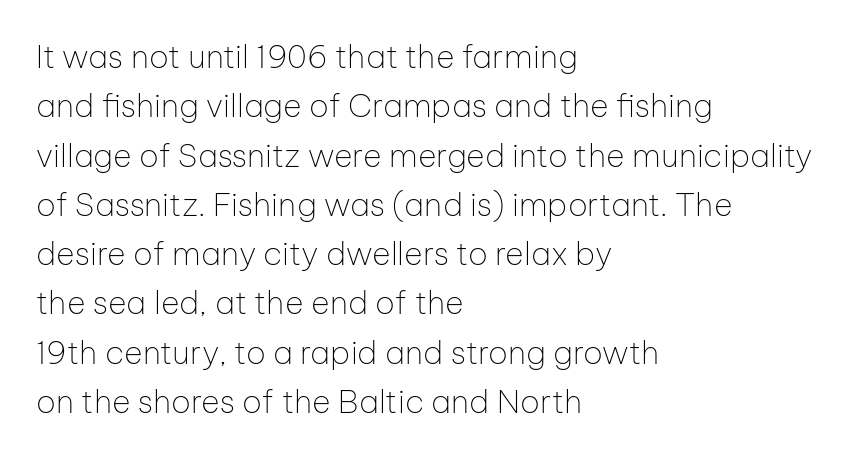
{"serif": "no", "italic": "no", "bold": "no", "weight": "thin", "width": "normal", "stroke_contrast": "low", "x_height": "medium", "monospaced": "no", "underline": "no", "align": "left", "line_spacing": "normal", "line_spacing_ratio": 1.54, "letter_spacing": "normal", "letter_spacing_em": 0.0, "glyph_px": 32}
